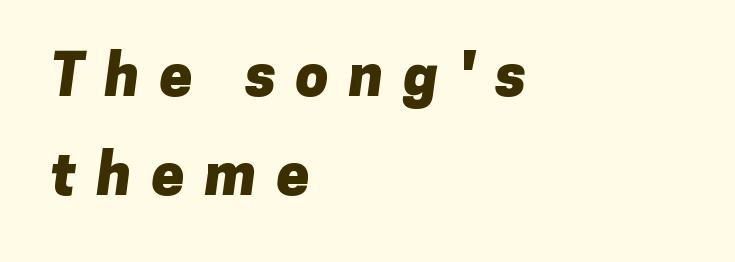
Inter-character spacing is expanded well beyond the font's built-in metrics. You could not count columns in this text — the font is proportionally spaced. Descenders hang freely into open space. These words are printed bold, with thick strokes throughout. Look at the bottom of the vertical strokes: they stop flat, with no serifs. All the whitespace from short lines collects on the right.
